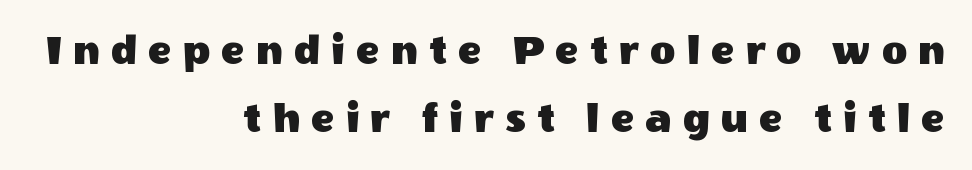
{"serif": "no", "italic": "no", "width": "normal", "x_height": "large", "monospaced": "no", "underline": "no", "align": "right", "line_spacing": "normal", "line_spacing_ratio": 1.54, "letter_spacing": "wide", "letter_spacing_em": 0.25, "glyph_px": 44}
